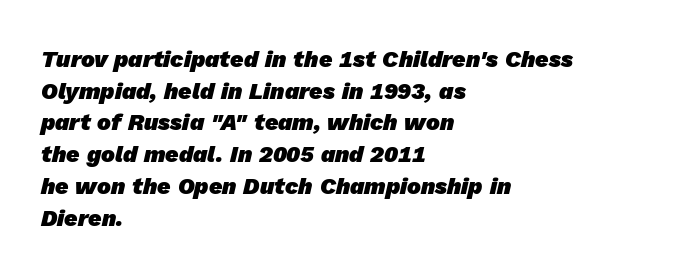
The tracking reads as untouched default to a designer's eye. Each row of text sits above clean, open space. Reading down the block, your eye returns to a fixed left position each line. The rendering uses a moderate line-height, typical for paragraphs. You'd pick this weight for a headline — it's a proper bold.
